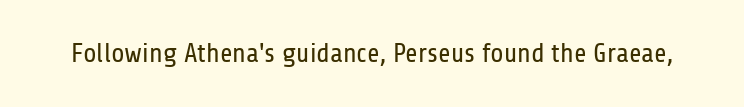
Has an underline been added? It has not. The type is set solid horizontally, with unmodified tracking. The characters are drawn with everyday or finer stroke widths. Every character sits straight up, as roman type does.
